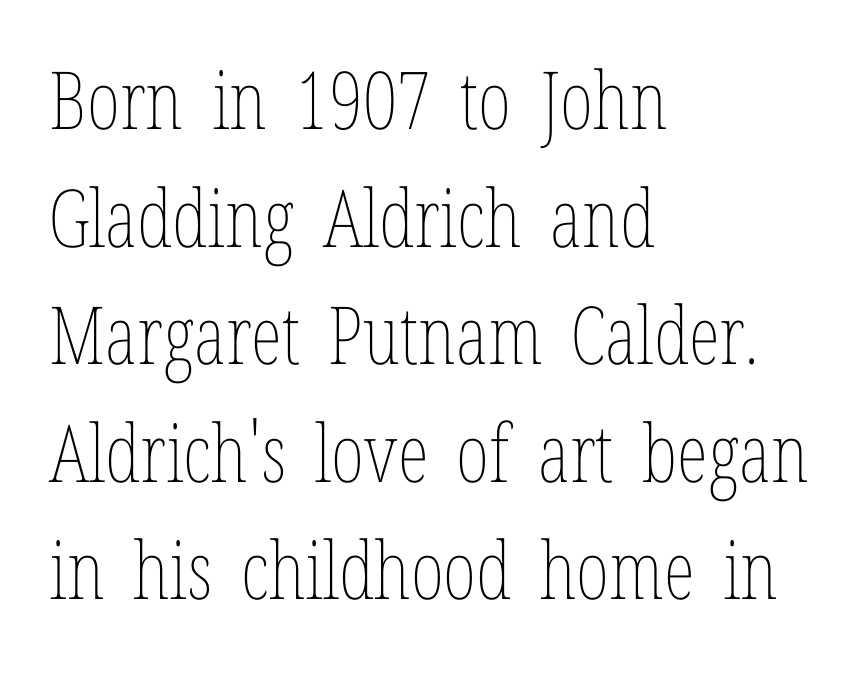
The line-height multiplier appears to be the usual default. Each stroke keeps to a modest, everyday thickness or less. Posture: upright roman. Short and long lines alike share a common starting point at left.
